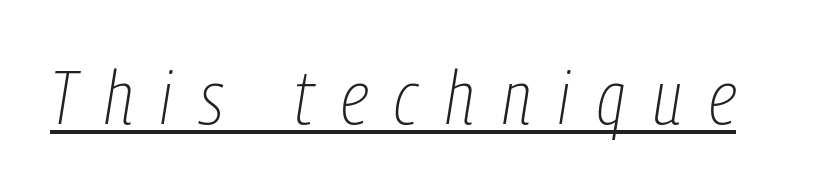
The image shows 76 px thin, condensed type, italic (leaning right); set unusually wide letter spacing (+0.36 em), underlined; low stroke contrast and a medium x-height.
